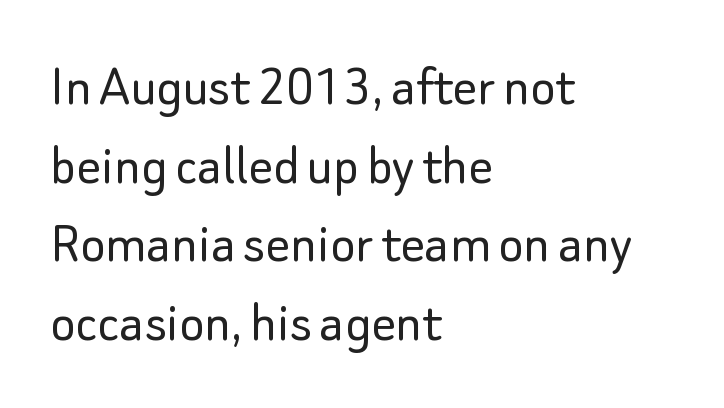
The image shows 60 px light sans-serif type, upright; set left-aligned, normal line spacing (1.31x), normal letter spacing, not underlined; low stroke contrast and a small x-height.
